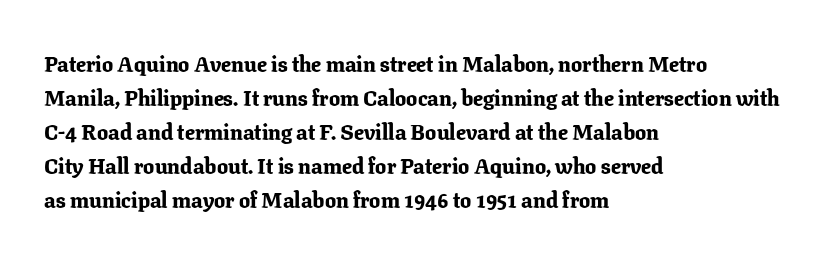
Q: Is the text bold? A: Yes.
Q: Is the text italic (slanted)? A: No, it is upright.
Q: Is the text underlined? A: No.
Q: How is the paragraph aligned? A: Left-aligned.
Q: Is the spacing between letters normal or unusually wide? A: Normal.
Q: Is the spacing between lines tight, normal or loose? A: Normal.
